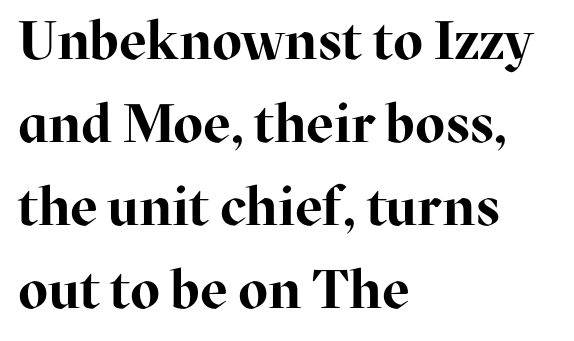
Q: Is the text bold? A: Yes.
Q: Is the text italic (slanted)? A: No, it is upright.
Q: Is the typeface a serif or a sans-serif typeface? A: Serif.
Q: Is the text underlined? A: No.
Q: How is the paragraph aligned? A: Left-aligned.
Q: Is the spacing between letters normal or unusually wide? A: Normal.
Q: Is the spacing between lines tight, normal or loose? A: Normal.
Q: Width (condensed, normal, or wide)? A: Normal.
Q: Stroke contrast? A: High.
Q: x-height? A: Medium.
Q: Monospaced? A: No.
